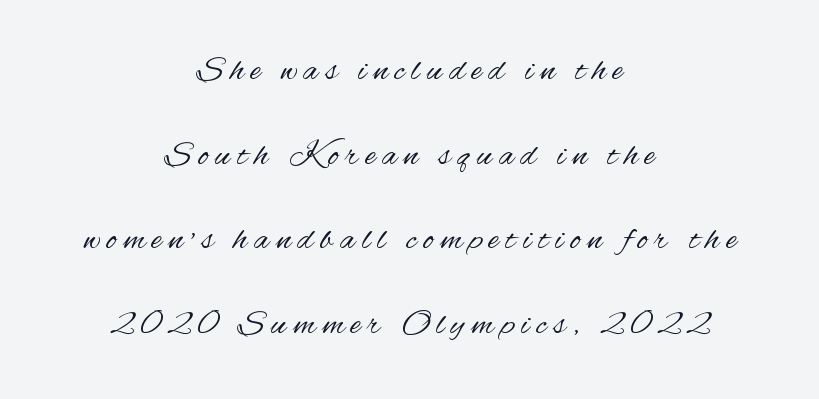
Q: Is the text bold? A: No.
Q: Is the text italic (slanted)? A: Yes.
Q: Is the typeface a serif or a sans-serif typeface? A: Sans-serif.
Q: Is the text underlined? A: No.
Q: How is the paragraph aligned? A: Centered.
Q: Is the spacing between letters normal or unusually wide? A: Unusually wide.
Q: Is the spacing between lines tight, normal or loose? A: Loose.
Q: Width (condensed, normal, or wide)? A: Condensed.
Q: Stroke contrast? A: Medium.
Q: x-height? A: Small.
Q: Monospaced? A: No.
